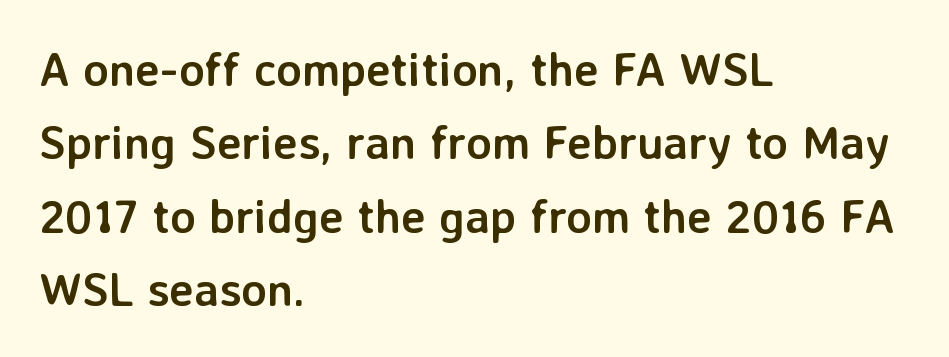
The image shows 47 px semibold sans-serif type, upright; set left-aligned, normal line spacing (1.56x), normal letter spacing, not underlined; low stroke contrast and a medium x-height.
